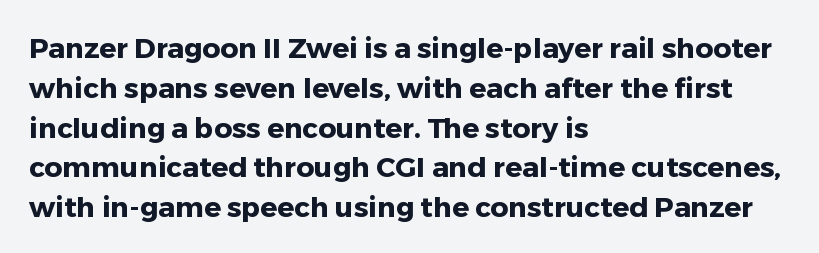
The image shows 28 px heavy sans-serif type, upright; set left-aligned, normal line spacing (1.42x), normal letter spacing, not underlined; low stroke contrast and a medium x-height.
